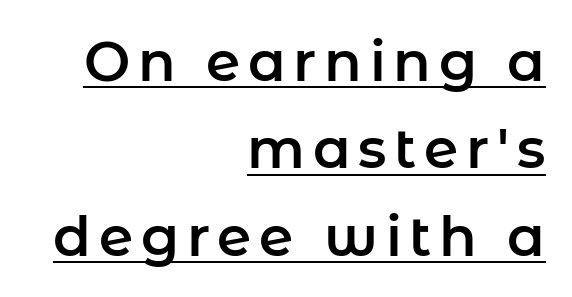
The image shows 55 px sans-serif type, upright; set right-aligned, normal line spacing (1.59x), underlined; low stroke contrast and a medium x-height.
